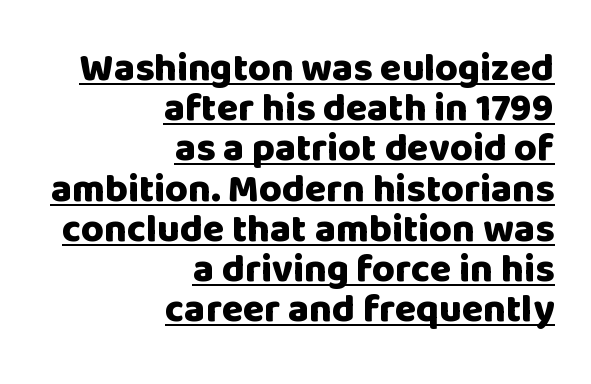
The image shows 39 px heavy sans-serif type, upright; set right-aligned, tight line spacing (1.03x), normal letter spacing, underlined; low stroke contrast and a large x-height.
